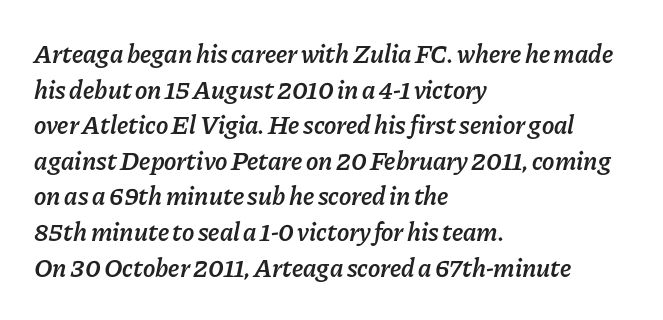
{"italic": "yes", "lean": "right", "slant_degrees": 11, "bold": "semi", "underline": "no", "align": "left", "line_spacing": "normal", "line_spacing_ratio": 1.37, "letter_spacing": "normal", "letter_spacing_em": 0.0, "glyph_px": 26}
